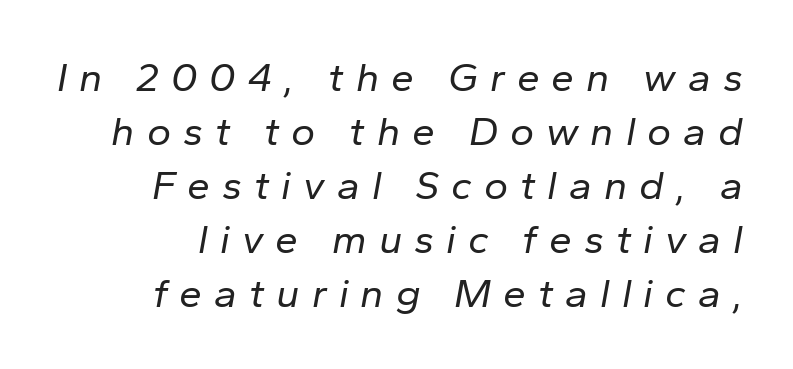
{"italic": "yes", "lean": "right", "slant_degrees": 10, "bold": "no", "weight": "regular", "width": "normal", "stroke_contrast": "low", "x_height": "medium", "monospaced": "no", "underline": "no", "line_spacing": "normal", "line_spacing_ratio": 1.32, "letter_spacing": "wide", "letter_spacing_em": 0.29, "glyph_px": 41}
